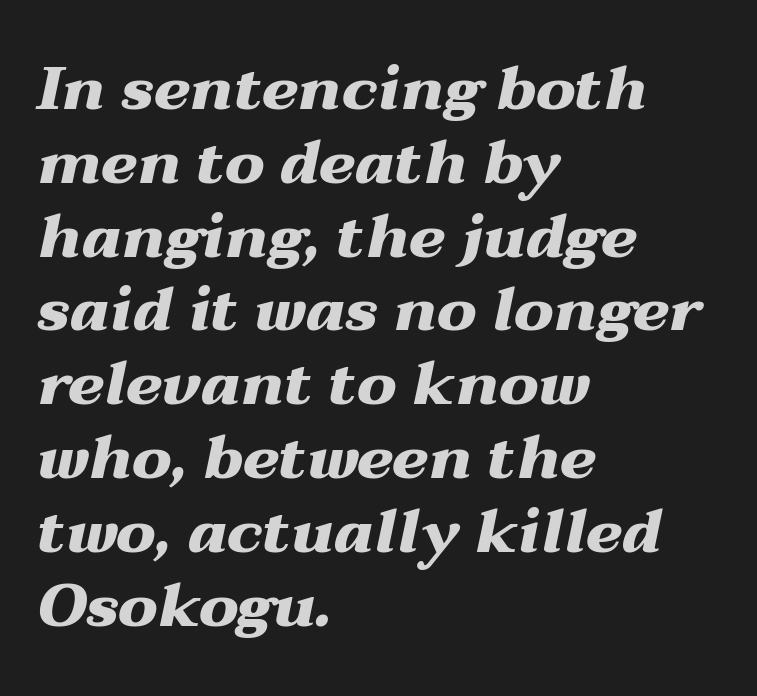
Slanted lettering throughout. Honestly, the letter spacing is just normal — you wouldn't notice it. Where is the straight margin? On the left. Chunky letters — that's bold for sure. Character widths vary here, with narrow letters taking less room than wide ones.
